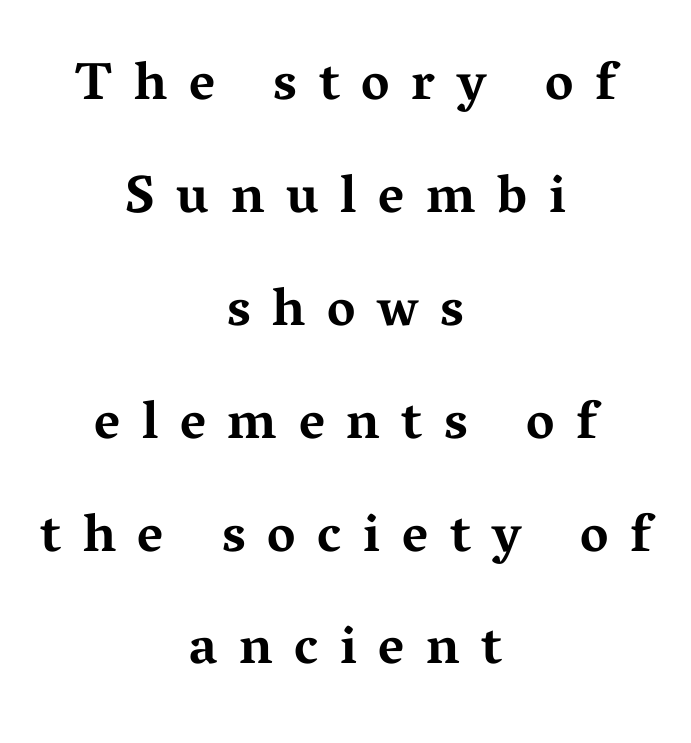
The image shows 53 px bold, wide serif type, upright; set centered, loose line spacing (2.13x), unusually wide letter spacing (+0.41 em), not underlined; medium stroke contrast and a medium x-height.
